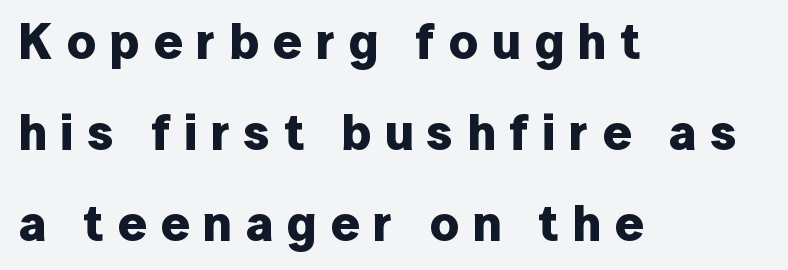
{"serif": "no", "italic": "no", "bold": "yes", "weight": "bold", "width": "normal", "stroke_contrast": "low", "x_height": "medium", "monospaced": "no", "underline": "no", "align": "left", "line_spacing_ratio": 1.78, "letter_spacing": "wide", "letter_spacing_em": 0.26, "glyph_px": 51}
